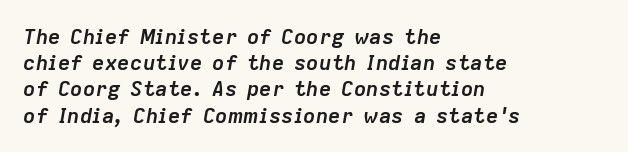
The image shows 21 px bold type, italic (leaning right); set left-aligned, normal line spacing (1.25x), normal letter spacing, not underlined.
